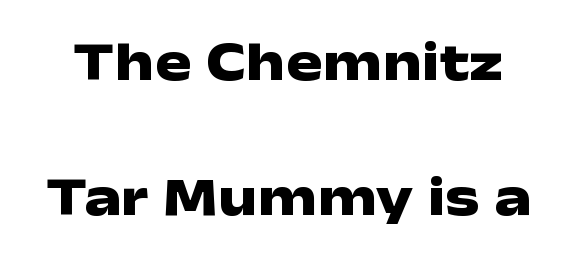
{"serif": "no", "italic": "no", "bold": "yes", "weight": "heavy", "width": "wide", "stroke_contrast": "low", "x_height": "medium", "monospaced": "no", "underline": "no", "line_spacing": "loose", "line_spacing_ratio": 2.46, "letter_spacing": "normal", "letter_spacing_em": 0.0, "glyph_px": 55}
